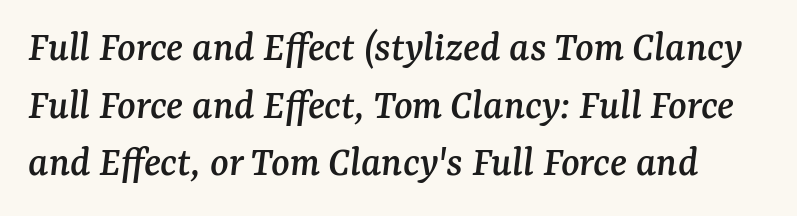
The image shows 43 px serif type, italic (leaning right); set normal line spacing (1.34x), normal letter spacing, not underlined; medium stroke contrast and a medium x-height.
